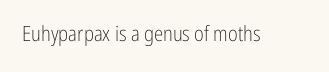
Q: Is the text bold? A: No.
Q: Is the text italic (slanted)? A: No, it is upright.
Q: Is the text underlined? A: No.
Q: Is the spacing between letters normal or unusually wide? A: Normal.
